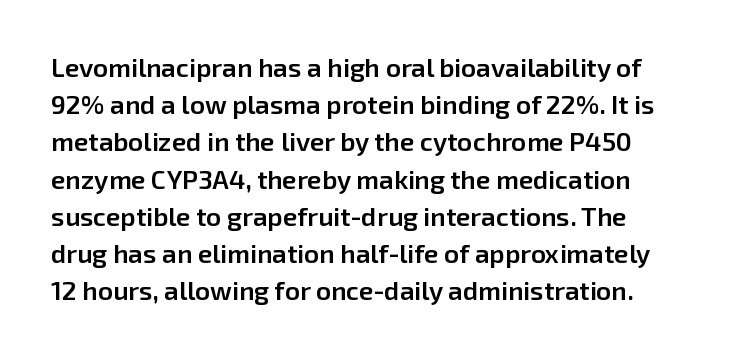
Q: Is the text bold? A: Semi-bold.
Q: Is the text italic (slanted)? A: No, it is upright.
Q: Is the text underlined? A: No.
Q: Is the spacing between letters normal or unusually wide? A: Normal.
Q: Is the spacing between lines tight, normal or loose? A: Normal.
